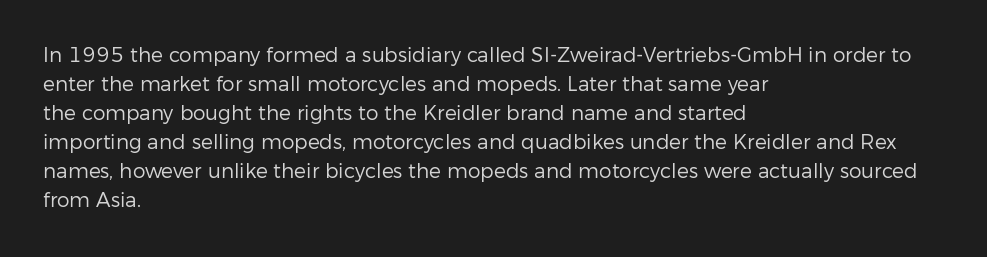
{"italic": "no", "bold": "no", "underline": "no", "align": "left", "line_spacing": "normal", "line_spacing_ratio": 1.45, "letter_spacing": "normal", "letter_spacing_em": 0.0, "glyph_px": 20}
